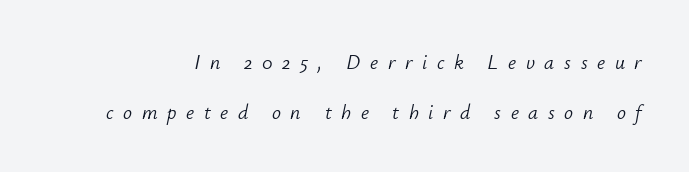
The zone under the glyphs is completely vacant. If you measured baseline to baseline, you'd find a long distance. When letters slant like this, we call the style italic. Short note: letters widely spaced.
